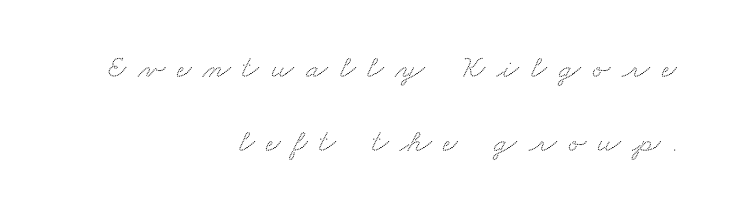
Q: Is the typeface a serif or a sans-serif typeface? A: Serif.
Q: Is the text underlined? A: No.
Q: How is the paragraph aligned? A: Right-aligned.
Q: Is the spacing between letters normal or unusually wide? A: Unusually wide.
Q: Is the spacing between lines tight, normal or loose? A: Loose.
Q: Width (condensed, normal, or wide)? A: Wide.
Q: Stroke contrast? A: Medium.
Q: x-height? A: Small.
Q: Monospaced? A: No.
